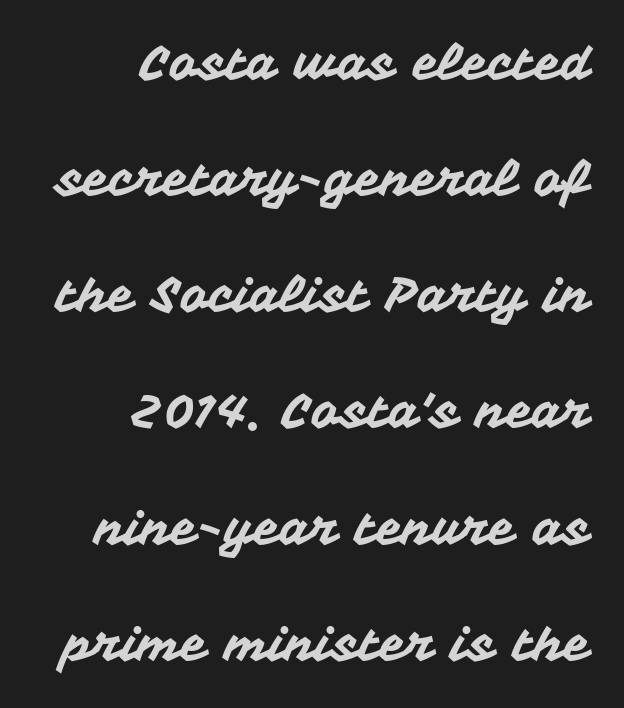
Airy leading. Right-aligned paragraph, ragged on the left. This sample has the flowing, uneven cadence of proportional lettering. Honestly, there is no underline to notice here at all. A typesetter would label this face a sans.
